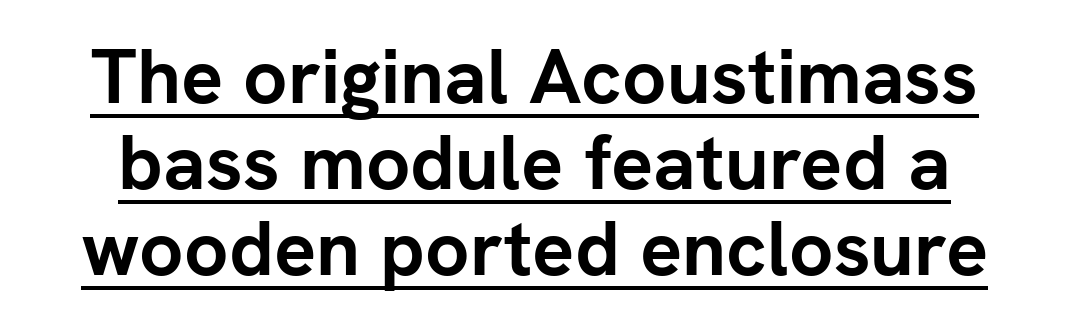
The image shows 78 px semibold sans-serif type, upright; set tight line spacing (1.1x), normal letter spacing, underlined; low stroke contrast and a medium x-height.
